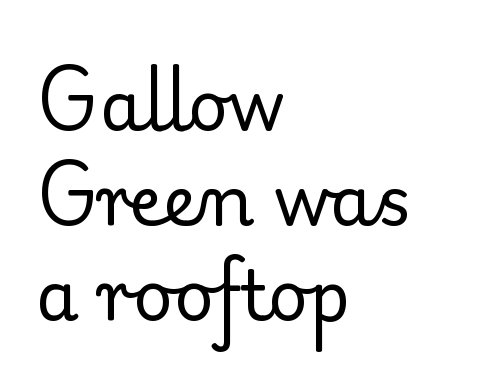
{"serif": "yes", "italic": "no", "bold": "no", "weight": "regular", "width": "normal", "stroke_contrast": "low", "x_height": "small", "monospaced": "no", "underline": "no", "align": "left", "line_spacing": "normal", "line_spacing_ratio": 1.38, "letter_spacing": "normal", "letter_spacing_em": 0.0, "glyph_px": 69}
